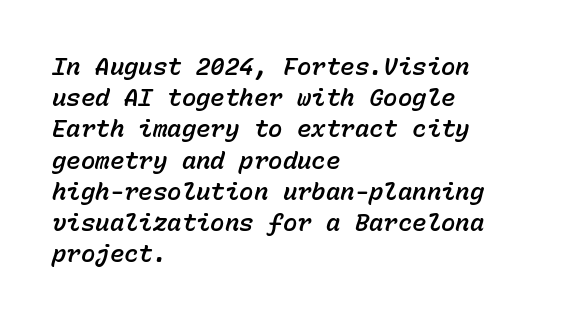
Q: Is the text italic (slanted)? A: Yes, it leans right by about 15 degrees.
Q: Is the text underlined? A: No.
Q: How is the paragraph aligned? A: Left-aligned.
Q: Is the spacing between letters normal or unusually wide? A: Normal.
Q: Is the spacing between lines tight, normal or loose? A: Normal.
